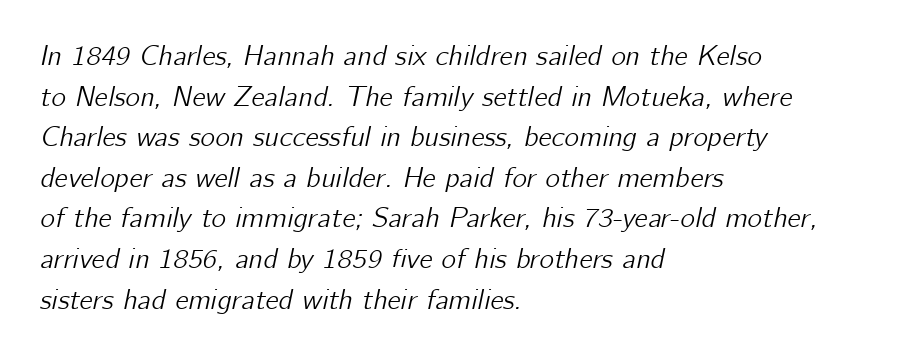
The image shows 28 px text type, italic (leaning right); set left-aligned, normal line spacing (1.45x), normal letter spacing, not underlined; low stroke contrast and a medium x-height.
